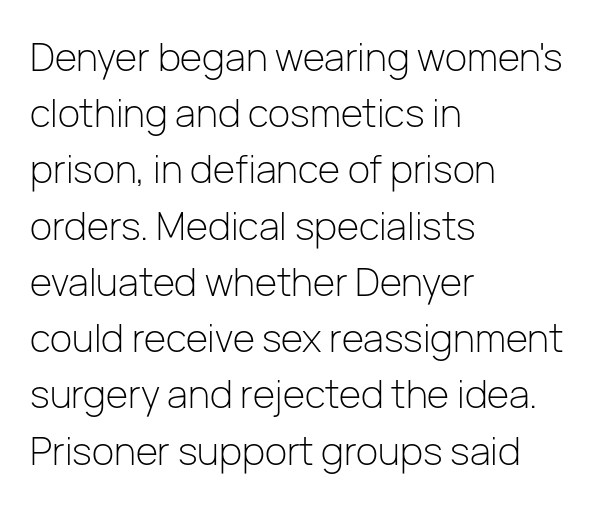
{"serif": "no", "italic": "no", "bold": "no", "weight": "light", "width": "normal", "stroke_contrast": "low", "x_height": "medium", "monospaced": "no", "underline": "no", "align": "left", "line_spacing": "normal", "line_spacing_ratio": 1.48, "letter_spacing": "normal", "letter_spacing_em": 0.0, "glyph_px": 38}
